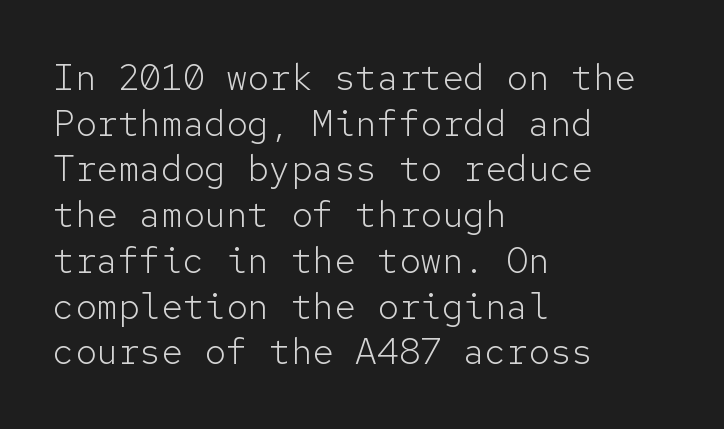
{"serif": "no", "italic": "no", "bold": "no", "weight": "light", "width": "normal", "stroke_contrast": "low", "x_height": "medium", "monospaced": "yes", "underline": "no", "align": "left", "line_spacing": "normal", "line_spacing_ratio": 1.27, "letter_spacing": "normal", "letter_spacing_em": 0.0, "glyph_px": 36}
